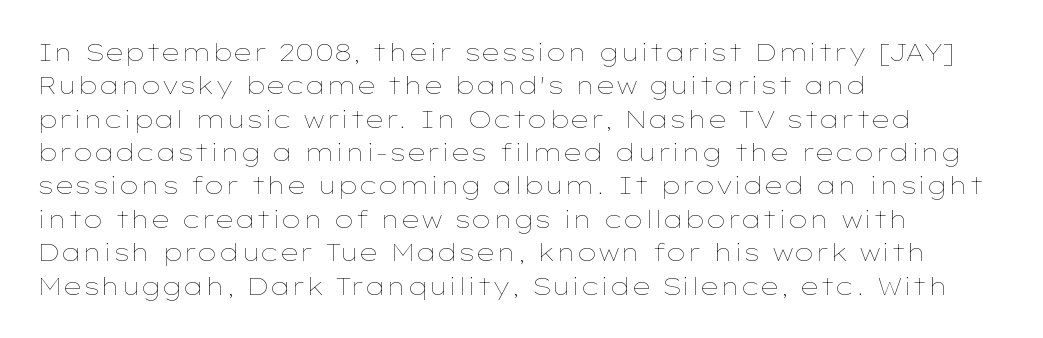
The image shows 24 px text type, upright; set left-aligned, normal line spacing (1.39x), normal letter spacing, not underlined.
